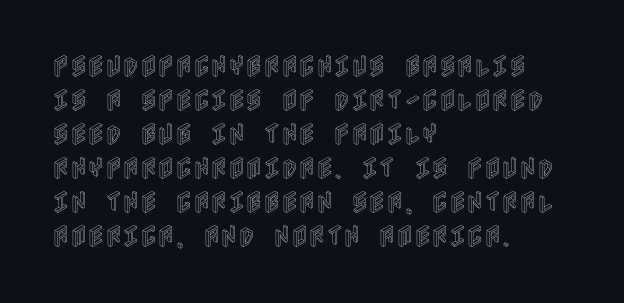
The image shows 24 px text type, upright; set left-aligned, normal line spacing (1.42x), normal letter spacing, not underlined.
